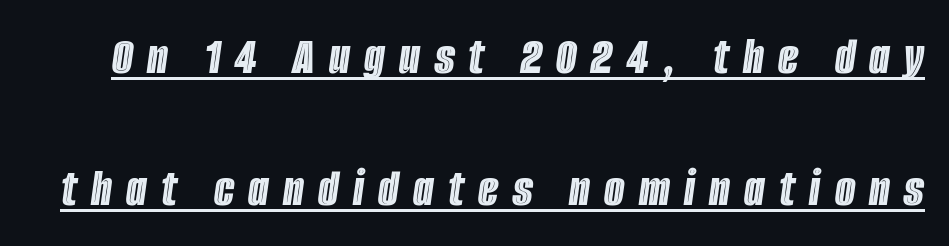
Compared with typical body copy, the letter spacing here is much looser. Character widths vary here, with narrow letters taking less room than wide ones. Style check: oblique. The typesetter has applied underlining to the passage shown.
